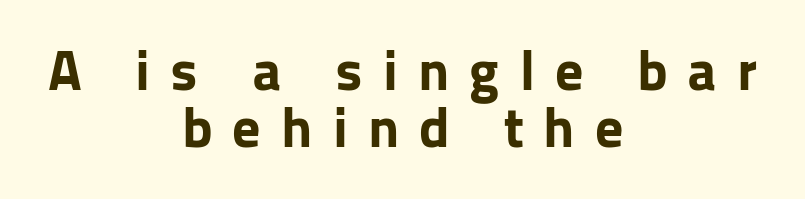
{"serif": "no", "italic": "no", "bold": "yes", "weight": "bold", "width": "normal", "stroke_contrast": "low", "x_height": "medium", "monospaced": "no", "underline": "no", "align": "center", "line_spacing": "tight", "line_spacing_ratio": 1.02, "letter_spacing": "wide", "letter_spacing_em": 0.36, "glyph_px": 56}
